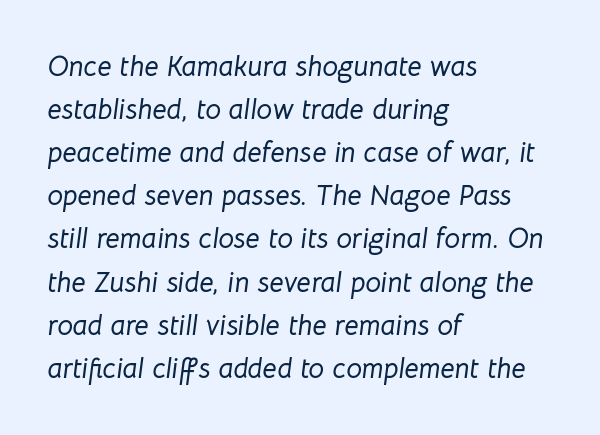
The image shows 28 px text type, italic (leaning right); set left-aligned, normal line spacing (1.54x), normal letter spacing, not underlined; low stroke contrast and a medium x-height.
